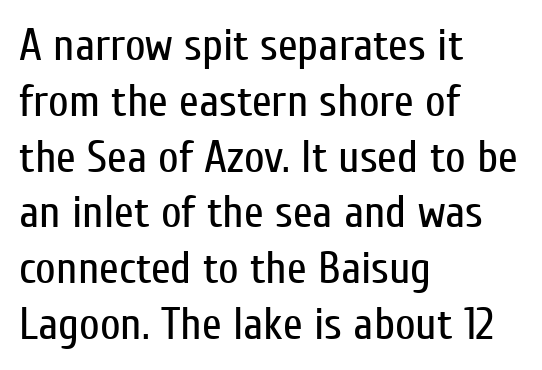
The image shows 45 px regular-weight, condensed sans-serif type, upright; set left-aligned, line spacing 1.24x, normal letter spacing, not underlined; low stroke contrast and a medium x-height.
